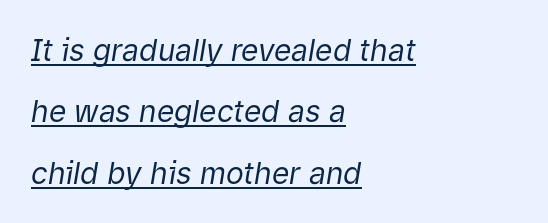
The image shows 30 px regular-weight type, italic (leaning right); set left-aligned, loose line spacing (2.05x), normal letter spacing, underlined; low stroke contrast and a medium x-height.
